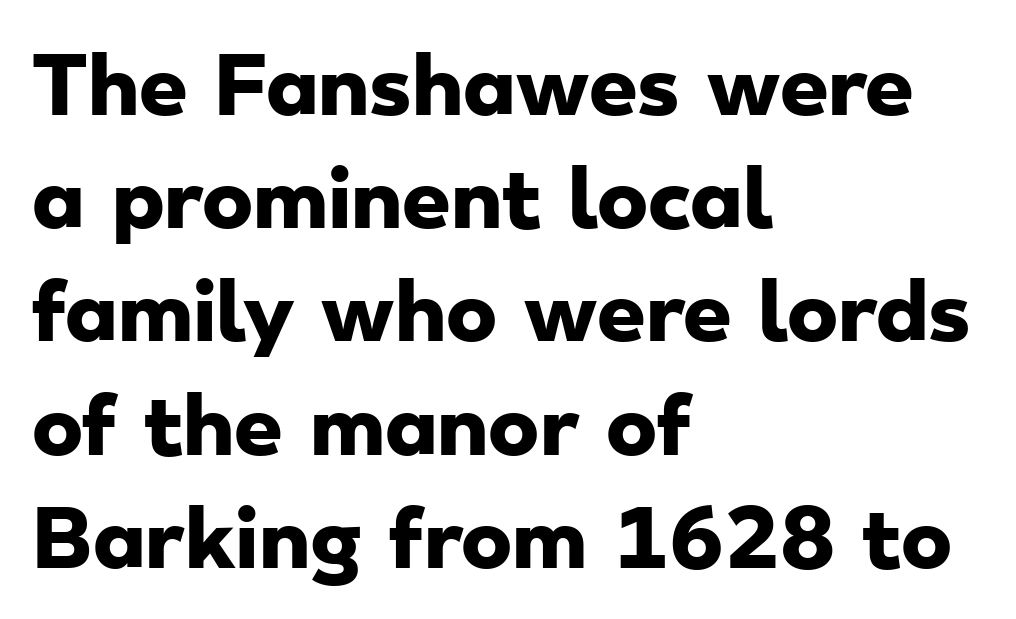
Q: Is the text bold? A: Yes.
Q: Is the typeface a serif or a sans-serif typeface? A: Sans-serif.
Q: Is the text underlined? A: No.
Q: How is the paragraph aligned? A: Left-aligned.
Q: Is the spacing between letters normal or unusually wide? A: Normal.
Q: Is the spacing between lines tight, normal or loose? A: Normal.
Q: Width (condensed, normal, or wide)? A: Wide.
Q: Stroke contrast? A: Low.
Q: x-height? A: Small.
Q: Monospaced? A: No.
